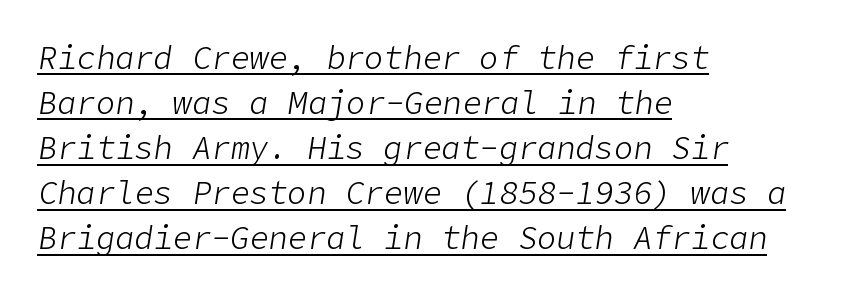
Q: Is the text bold? A: No.
Q: Is the text italic (slanted)? A: Yes, it leans right by about 9 degrees.
Q: Is the text underlined? A: Yes.
Q: How is the paragraph aligned? A: Left-aligned.
Q: Is the spacing between letters normal or unusually wide? A: Normal.
Q: Is the spacing between lines tight, normal or loose? A: Normal.
Q: Width (condensed, normal, or wide)? A: Normal.
Q: Stroke contrast? A: Low.
Q: x-height? A: Medium.
